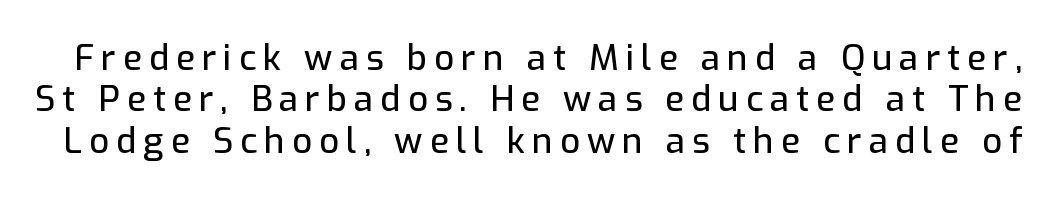
Q: Is the text italic (slanted)? A: No, it is upright.
Q: Is the typeface a serif or a sans-serif typeface? A: Sans-serif.
Q: Is the text underlined? A: No.
Q: Is the spacing between letters normal or unusually wide? A: Unusually wide.
Q: Width (condensed, normal, or wide)? A: Normal.
Q: Stroke contrast? A: Low.
Q: x-height? A: Medium.
Q: Monospaced? A: No.
